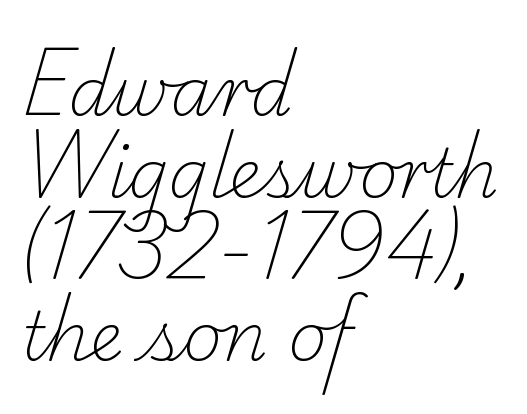
Serif or sans? Serif — the stroke terminals have little feet. Character widths vary here, with narrow letters taking less room than wide ones. Inter-character spacing is left at the font's built-in metrics. This rendering uses left alignment, leaving the right contour irregular.
